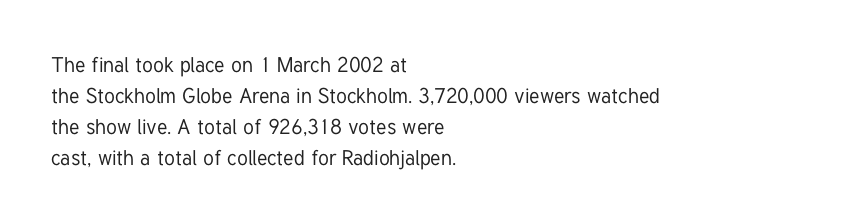
{"italic": "no", "underline": "no", "align": "left", "line_spacing": "normal", "line_spacing_ratio": 1.47, "letter_spacing": "normal", "letter_spacing_em": 0.0, "glyph_px": 21}
